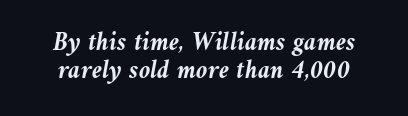
Underlining? Definitely not there. The letters are bold, with thick, heavy strokes. Quick note: interline space is minimal. Standard letterfit; no display-style spreading of the glyphs. The lines are quadded center.
